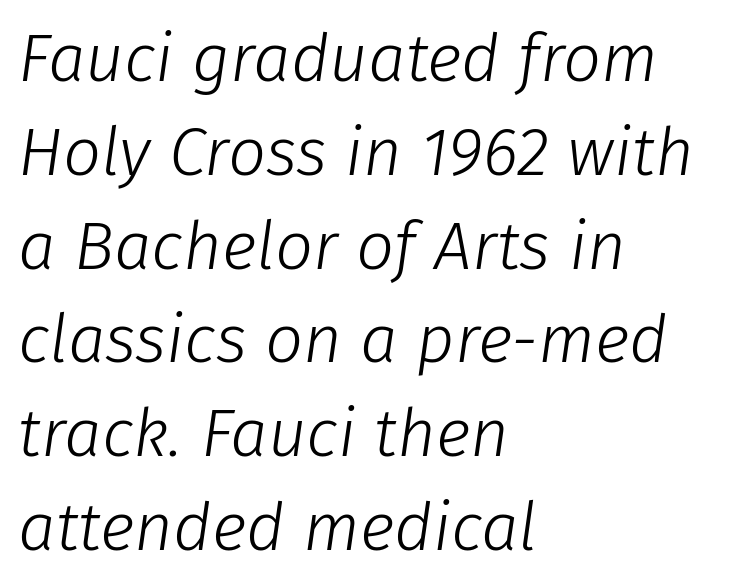
These lines sit exactly where default settings would place them. The lines in this sample share a left origin and differ only in where they stop. Underlining? Definitely not there. The face used here is proportionally spaced, like ordinary book or web type. A light-to-regular cut is what we see here. Tracking here is standard; glyphs follow each other at the usual distance.
